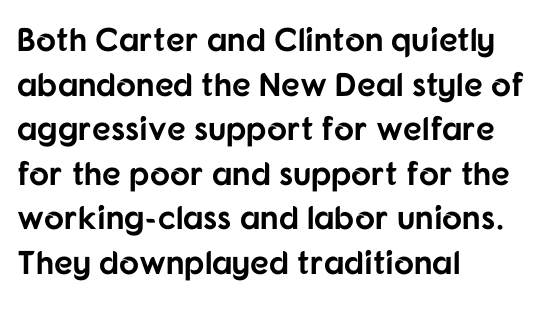
Q: Is the text bold? A: Yes.
Q: Is the text italic (slanted)? A: No, it is upright.
Q: Is the typeface a serif or a sans-serif typeface? A: Sans-serif.
Q: Is the text underlined? A: No.
Q: How is the paragraph aligned? A: Left-aligned.
Q: Is the spacing between letters normal or unusually wide? A: Normal.
Q: Is the spacing between lines tight, normal or loose? A: Normal.
Q: Width (condensed, normal, or wide)? A: Normal.
Q: Stroke contrast? A: Low.
Q: x-height? A: Medium.
Q: Monospaced? A: No.
